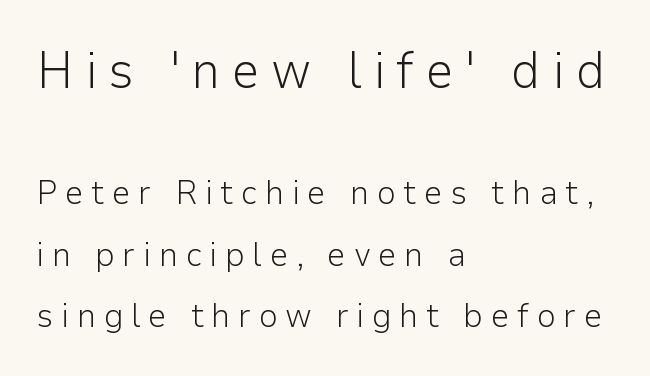
Spacing verdict: proportional, widths tailored to each character. Notice how the passage keeps a crisp vertical edge on the left only. Character size in the leading block exceeds that of the trailing block. To sum up the face: it is a sans, with no serifs.
